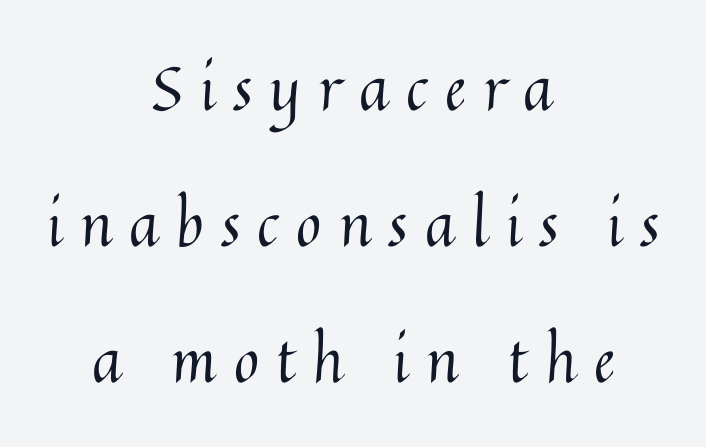
Q: Is the text bold? A: No.
Q: Is the text italic (slanted)? A: Yes.
Q: Is the text underlined? A: No.
Q: How is the paragraph aligned? A: Centered.
Q: Is the spacing between letters normal or unusually wide? A: Unusually wide.
Q: Is the spacing between lines tight, normal or loose? A: Loose.
Q: Width (condensed, normal, or wide)? A: Normal.
Q: Stroke contrast? A: Medium.
Q: x-height? A: Medium.
Q: Monospaced? A: No.
